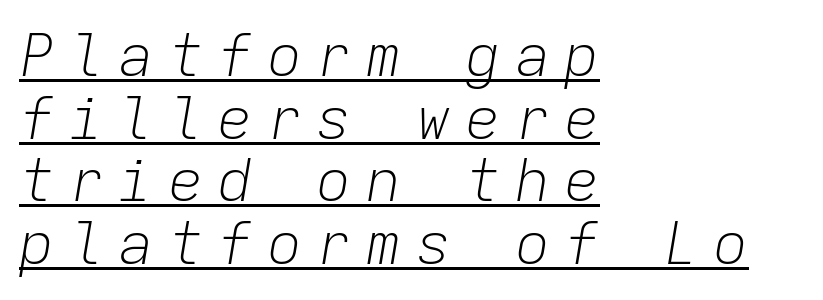
{"italic": "yes", "lean": "right", "slant_degrees": 9, "bold": "no", "weight": "light", "width": "normal", "stroke_contrast": "low", "x_height": "medium", "monospaced": "yes", "underline": "yes", "align": "left", "line_spacing": "tight", "line_spacing_ratio": 1.06, "letter_spacing": "wide", "letter_spacing_em": 0.24, "glyph_px": 59}
